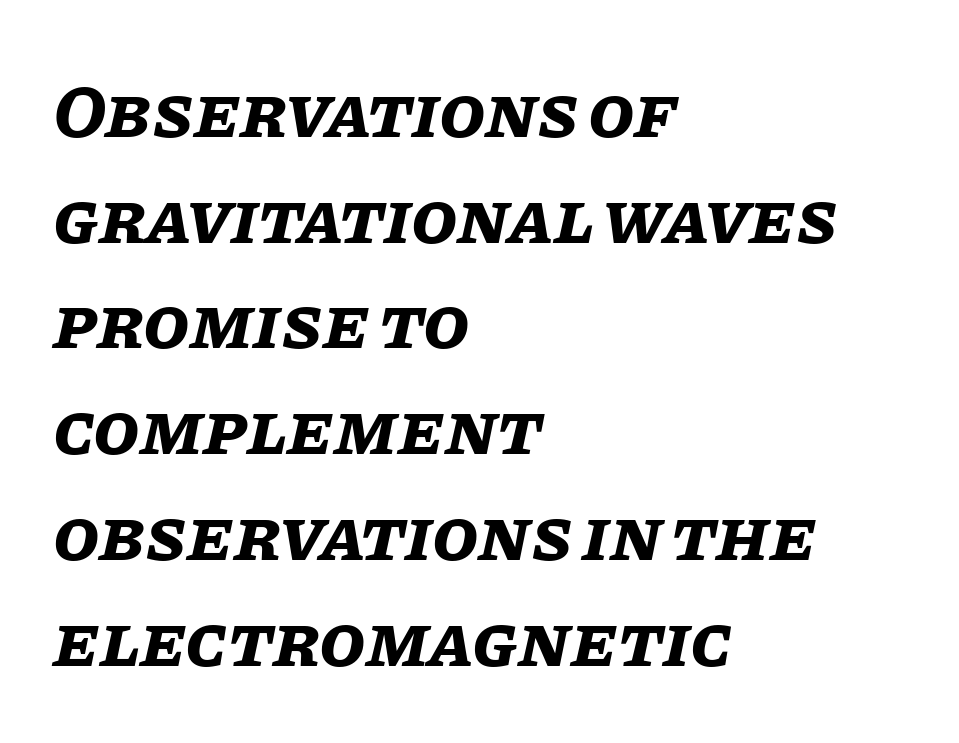
The image shows 75 px bold type, italic (leaning right); set left-aligned, normal line spacing (1.41x), normal letter spacing, not underlined; low stroke contrast and a large x-height.
